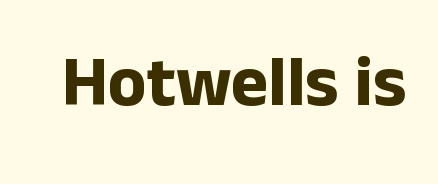
Q: Is the text bold? A: Yes.
Q: Is the text italic (slanted)? A: No, it is upright.
Q: Is the typeface a serif or a sans-serif typeface? A: Sans-serif.
Q: Is the text underlined? A: No.
Q: Is the spacing between letters normal or unusually wide? A: Normal.
Q: Width (condensed, normal, or wide)? A: Normal.
Q: Stroke contrast? A: Low.
Q: x-height? A: Medium.
Q: Monospaced? A: No.
